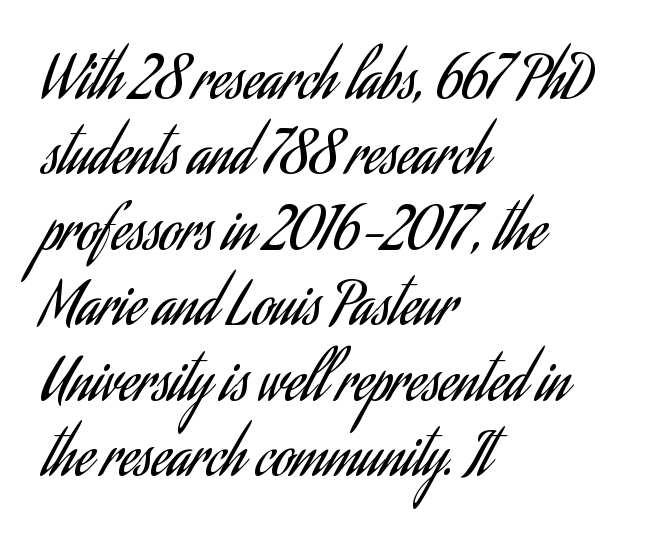
These lines are composed in type without serifs. Alignment: flush left. A typesetter would call this zero additional tracking.
